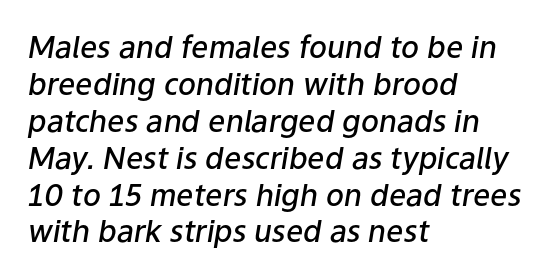
{"italic": "yes", "lean": "right", "slant_degrees": 9, "bold": "semi", "weight": "semibold", "width": "normal", "stroke_contrast": "low", "x_height": "medium", "monospaced": "no", "underline": "no", "align": "left", "line_spacing_ratio": 1.23, "letter_spacing": "normal", "letter_spacing_em": 0.0, "glyph_px": 30}
